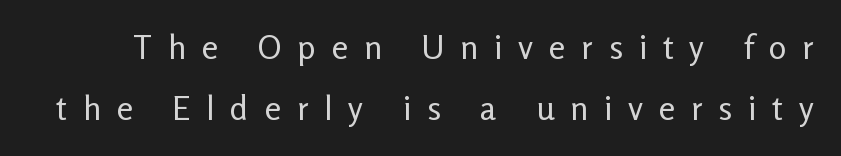
To sum up the face: it is a sans, with no serifs. Letters have the restrained weight of plain body copy at most. The passage shown is typed in a proportional face where columns would drift. Words float on clear page, feet unadorned. The tracking jumps out immediately: characters are airy and widely separated.
